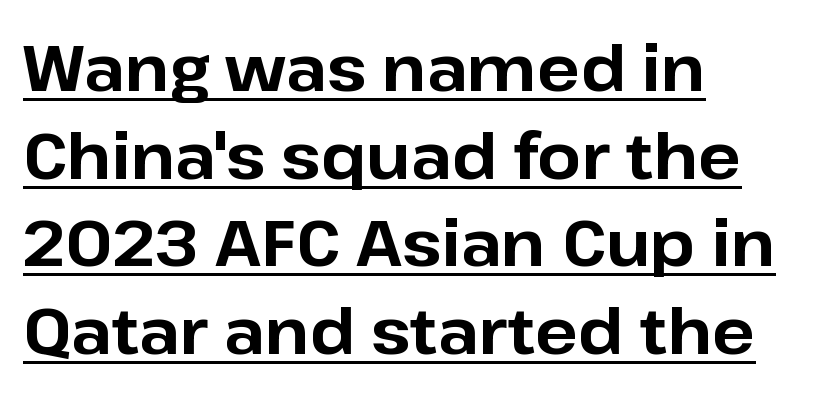
Thick stems and heavy bowls — unmistakably bold. Inter-character spacing is left at the font's built-in metrics. A typographer would call this underscored text. Is this a fixed-width face? No — the glyphs have proportional, varying widths. The passage shown is typeset with a sans-serif family.
